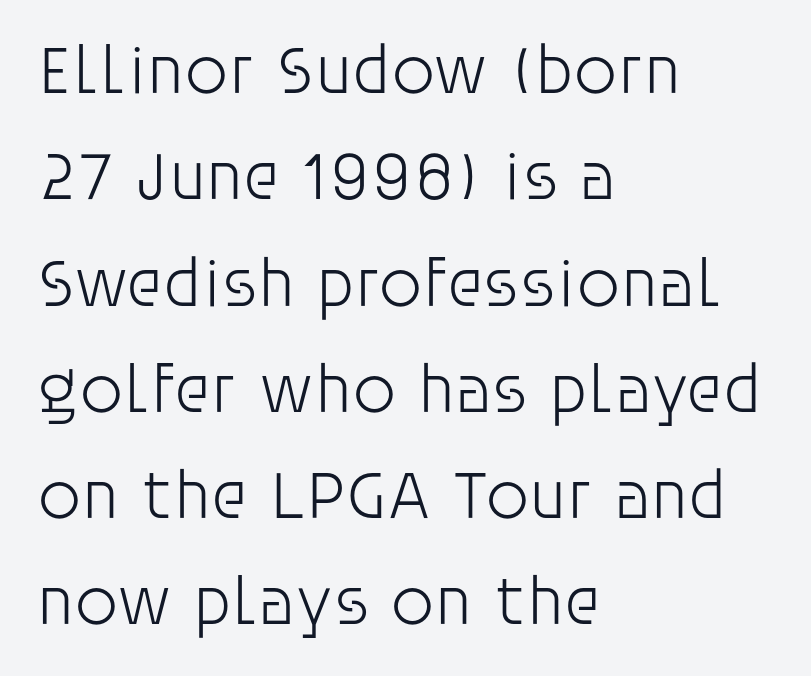
The image shows 69 px light sans-serif type, upright; set left-aligned, normal line spacing (1.54x), normal letter spacing, not underlined; low stroke contrast and a large x-height.
